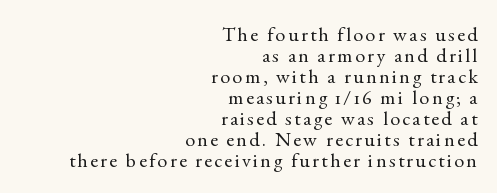
{"italic": "no", "bold": "no", "underline": "no", "align": "right", "line_spacing": "tight", "line_spacing_ratio": 1.05, "glyph_px": 20}
